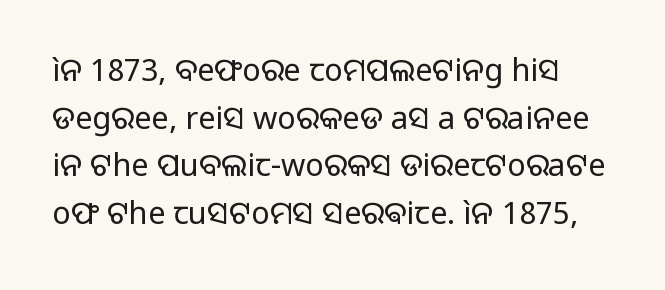
Q: Is the text bold? A: No.
Q: Is the text italic (slanted)? A: No, it is upright.
Q: Is the typeface a serif or a sans-serif typeface? A: Sans-serif.
Q: Is the text underlined? A: No.
Q: Is the spacing between letters normal or unusually wide? A: Normal.
Q: Is the spacing between lines tight, normal or loose? A: Normal.
Q: Width (condensed, normal, or wide)? A: Normal.
Q: Stroke contrast? A: Low.
Q: x-height? A: Medium.
Q: Monospaced? A: No.
